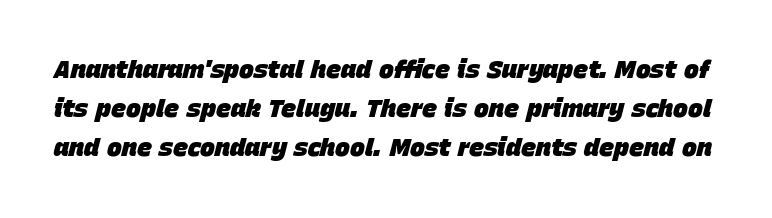
{"italic": "yes", "lean": "right", "slant_degrees": 15, "bold": "yes", "underline": "no", "line_spacing": "normal", "line_spacing_ratio": 1.57, "letter_spacing": "normal", "letter_spacing_em": 0.0, "glyph_px": 25}
